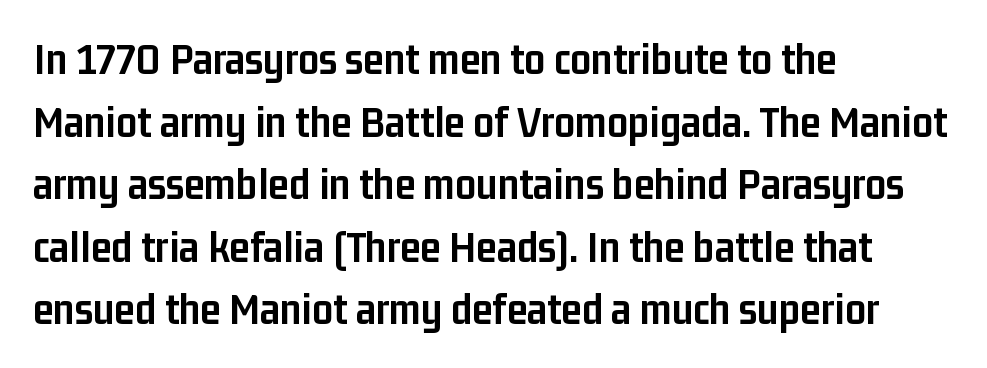
{"serif": "no", "italic": "no", "bold": "yes", "weight": "semibold", "width": "condensed", "stroke_contrast": "low", "x_height": "medium", "monospaced": "no", "underline": "no", "align": "left", "line_spacing": "normal", "line_spacing_ratio": 1.36, "letter_spacing": "normal", "letter_spacing_em": 0.0, "glyph_px": 46}
